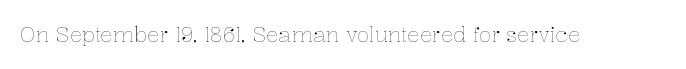
{"italic": "no", "bold": "no", "underline": "no", "letter_spacing": "normal", "letter_spacing_em": 0.0, "glyph_px": 21}
